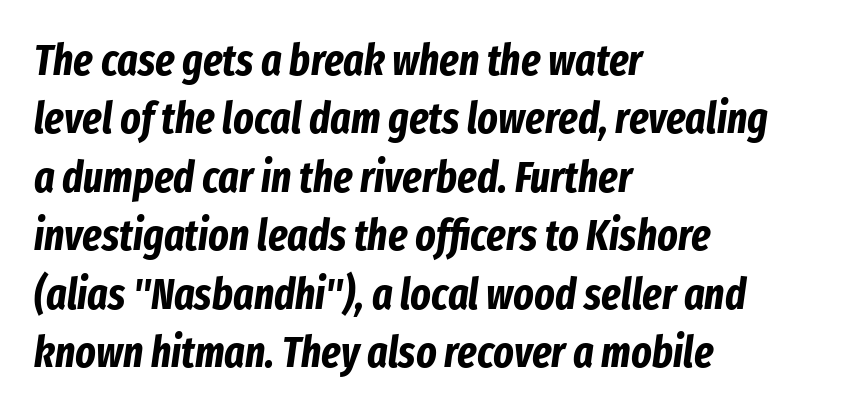
The image shows 43 px bold, condensed type, italic (leaning right); set left-aligned, normal line spacing (1.36x), normal letter spacing, not underlined; low stroke contrast and a medium x-height.
